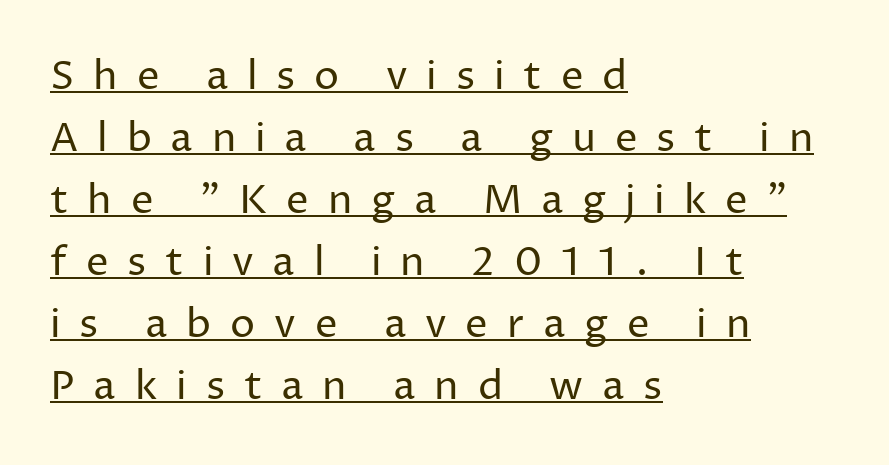
Q: Is the text bold? A: No.
Q: Is the text italic (slanted)? A: No, it is upright.
Q: Is the typeface a serif or a sans-serif typeface? A: Sans-serif.
Q: Is the text underlined? A: Yes.
Q: How is the paragraph aligned? A: Left-aligned.
Q: Is the spacing between letters normal or unusually wide? A: Unusually wide.
Q: Is the spacing between lines tight, normal or loose? A: Normal.
Q: Width (condensed, normal, or wide)? A: Normal.
Q: Stroke contrast? A: Low.
Q: x-height? A: Medium.
Q: Monospaced? A: No.
